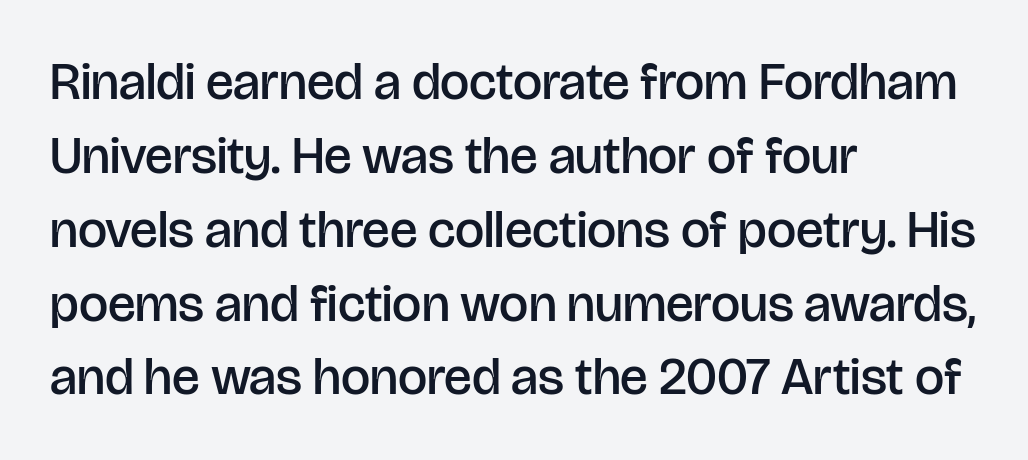
{"serif": "no", "italic": "no", "bold": "semi", "weight": "semibold", "width": "normal", "stroke_contrast": "low", "x_height": "large", "monospaced": "no", "underline": "no", "align": "left", "line_spacing": "normal", "line_spacing_ratio": 1.42, "letter_spacing": "normal", "letter_spacing_em": 0.0, "glyph_px": 52}
